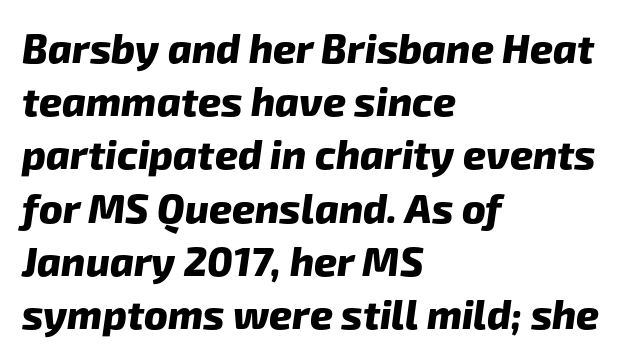
The image shows 40 px heavy sans-serif type; set left-aligned, normal line spacing (1.33x), normal letter spacing, not underlined; low stroke contrast and a medium x-height.
